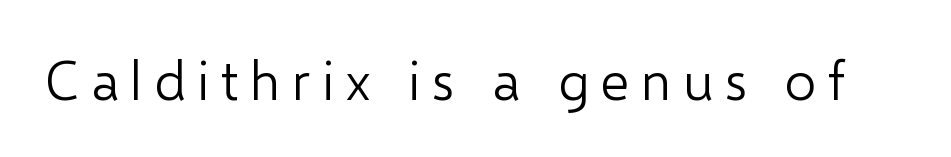
Type style note: lacks serifs. Plain, unruled lines of type. Proportional: the letters do not fall into vertical columns. Glyph-to-glyph distance is far greater than everyday printed text. If you drew a line through each stem, it would be perfectly vertical.
